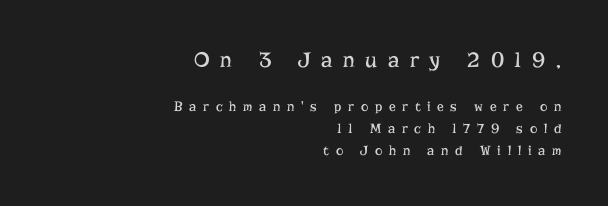
Q: Is the text bold? A: No.
Q: Is the text italic (slanted)? A: No, it is upright.
Q: Is the text underlined? A: No.
Q: How is the paragraph aligned? A: Right-aligned.
Q: Is the spacing between letters normal or unusually wide? A: Unusually wide.
Q: Is the spacing between lines tight, normal or loose? A: Normal.
Q: Which block of text is set in a larger size, the first (top) or the second (bottom)? A: The first (top) one.
